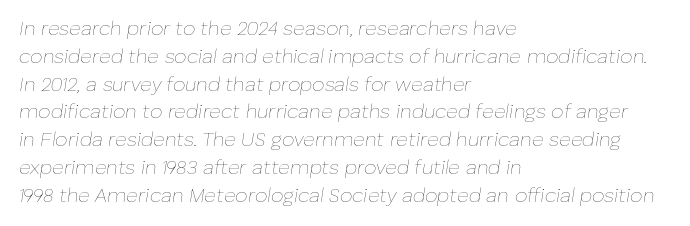
The face looks like a standard text weight, possibly lighter. The zone under the glyphs is completely vacant. The glyphs look as if they've been sheared to an angle. The line-height multiplier appears to be the usual default. Look at the tracking — it's just the regular setting, nothing added. The rendering anchors every line to the left-hand side.
